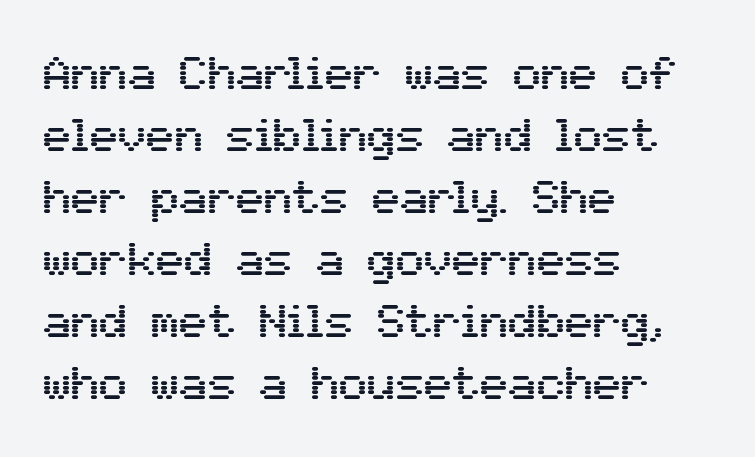
Q: Is the text italic (slanted)? A: No, it is upright.
Q: Is the typeface a serif or a sans-serif typeface? A: Sans-serif.
Q: Is the text underlined? A: No.
Q: How is the paragraph aligned? A: Left-aligned.
Q: Is the spacing between letters normal or unusually wide? A: Normal.
Q: Is the spacing between lines tight, normal or loose? A: Normal.
Q: Width (condensed, normal, or wide)? A: Normal.
Q: Stroke contrast? A: Medium.
Q: x-height? A: Medium.
Q: Monospaced? A: No.
